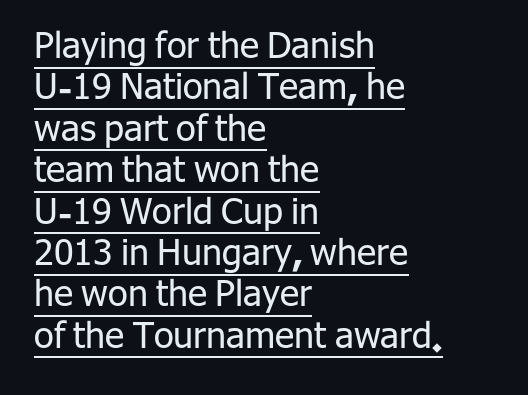
The image shows 36 px regular-weight sans-serif type, upright; set left-aligned, tight line spacing (1.15x), normal letter spacing, underlined; low stroke contrast and a medium x-height.
